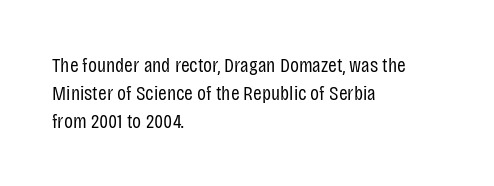
The image shows 21 px text type, upright; set left-aligned, normal line spacing (1.33x), normal letter spacing, not underlined.
